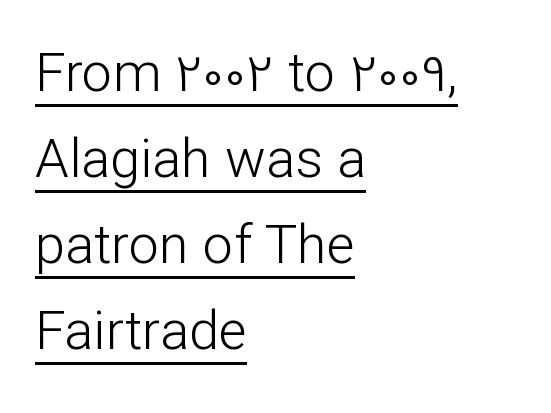
The image shows 54 px light sans-serif type, upright; set left-aligned, normal line spacing (1.59x), normal letter spacing, underlined; low stroke contrast and a medium x-height.
